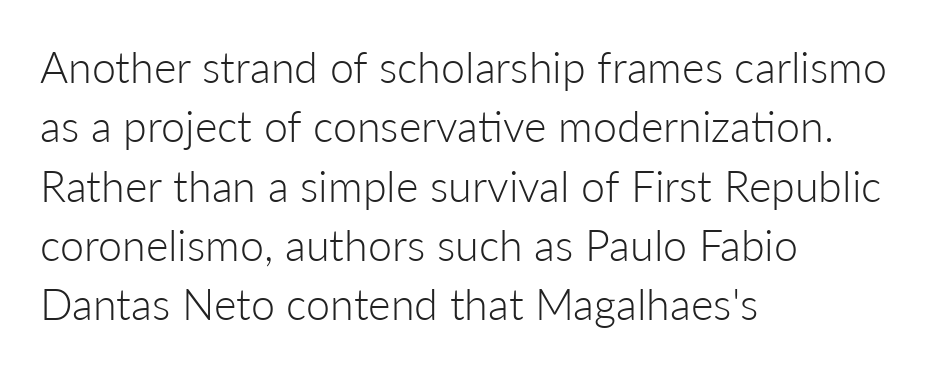
The image shows 43 px light sans-serif type, upright; set left-aligned, normal line spacing (1.38x), normal letter spacing, not underlined; low stroke contrast and a medium x-height.
